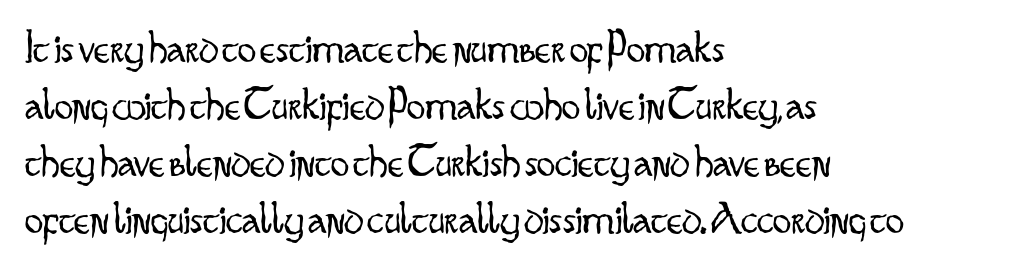
The image shows 46 px light, condensed sans-serif type, upright; set left-aligned, line spacing 1.24x, normal letter spacing, not underlined; low stroke contrast and a small x-height.
